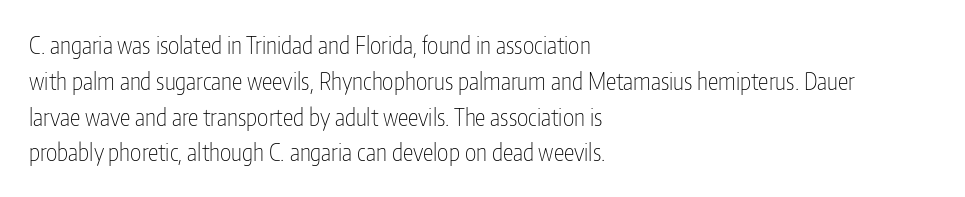
Q: Is the text bold? A: No.
Q: Is the text italic (slanted)? A: No, it is upright.
Q: Is the text underlined? A: No.
Q: How is the paragraph aligned? A: Left-aligned.
Q: Is the spacing between letters normal or unusually wide? A: Normal.
Q: Is the spacing between lines tight, normal or loose? A: Normal.
